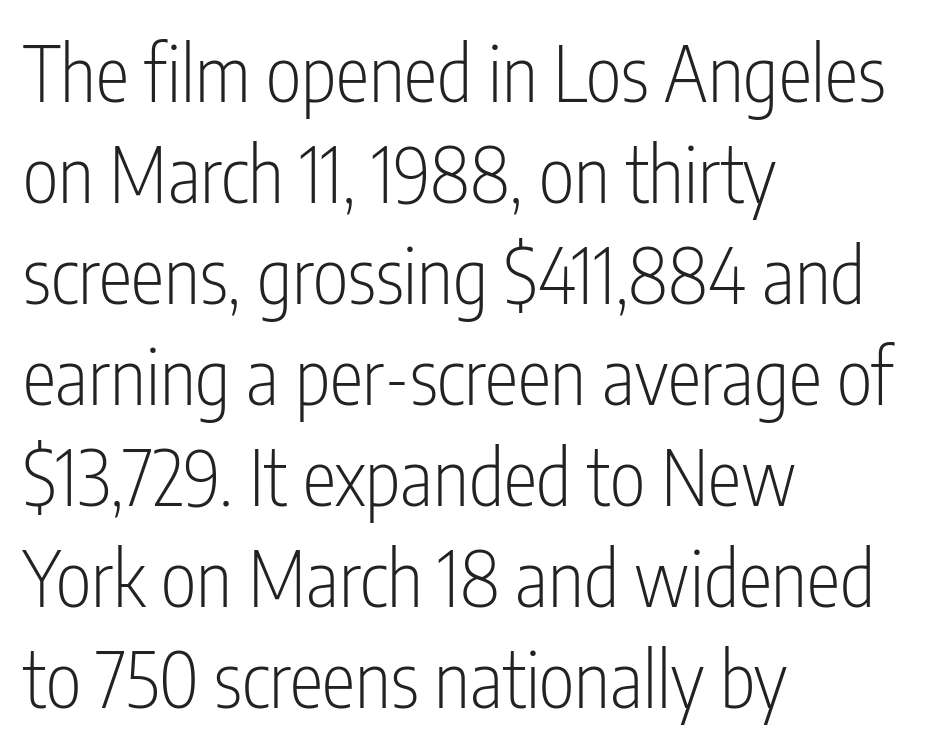
The image shows 76 px light, condensed sans-serif type, upright; set left-aligned, normal line spacing (1.33x), normal letter spacing, not underlined; low stroke contrast and a medium x-height.
